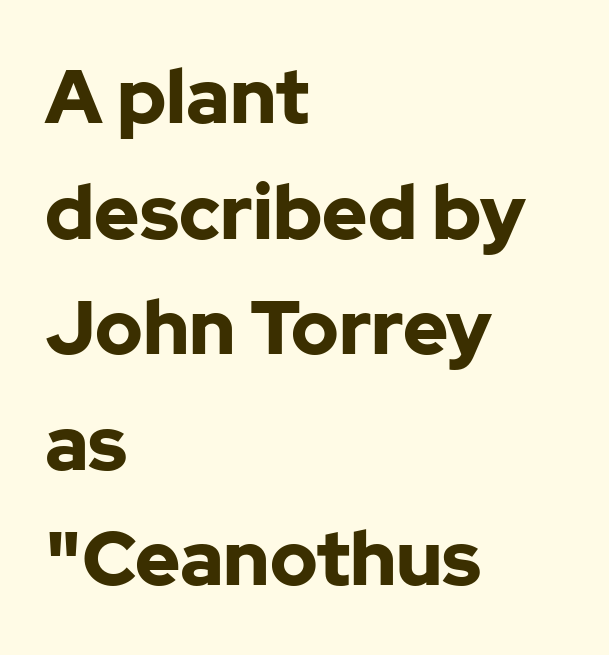
Q: Is the text bold? A: Yes.
Q: Is the text italic (slanted)? A: No, it is upright.
Q: Is the typeface a serif or a sans-serif typeface? A: Sans-serif.
Q: Is the text underlined? A: No.
Q: How is the paragraph aligned? A: Left-aligned.
Q: Is the spacing between letters normal or unusually wide? A: Normal.
Q: Is the spacing between lines tight, normal or loose? A: Normal.
Q: Width (condensed, normal, or wide)? A: Normal.
Q: Stroke contrast? A: Low.
Q: x-height? A: Medium.
Q: Monospaced? A: No.
